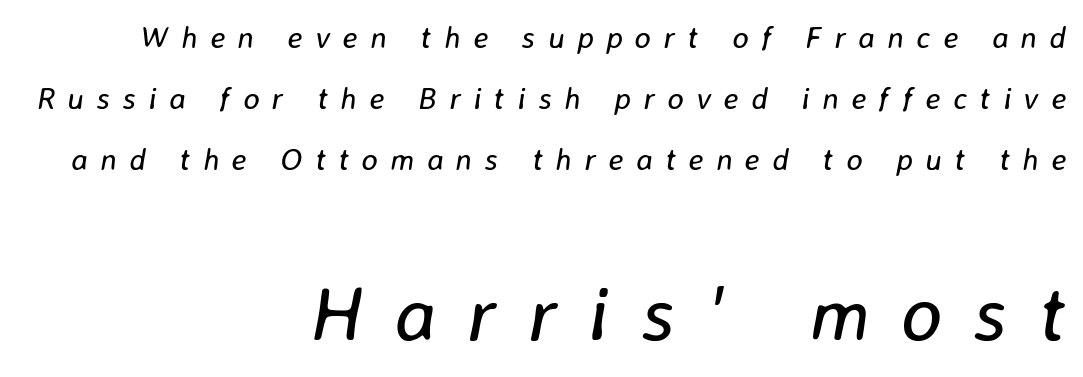
Q: Is the text bold? A: No.
Q: Is the text italic (slanted)? A: Yes, it leans right by about 8 degrees.
Q: Is the text underlined? A: No.
Q: How is the paragraph aligned? A: Right-aligned.
Q: Is the spacing between letters normal or unusually wide? A: Unusually wide.
Q: Is the spacing between lines tight, normal or loose? A: Loose.
Q: Which block of text is set in a larger size, the first (top) or the second (bottom)? A: The second (bottom) one.
Q: Width (condensed, normal, or wide)? A: Normal.
Q: Stroke contrast? A: Low.
Q: x-height? A: Medium.
Q: Monospaced? A: No.
